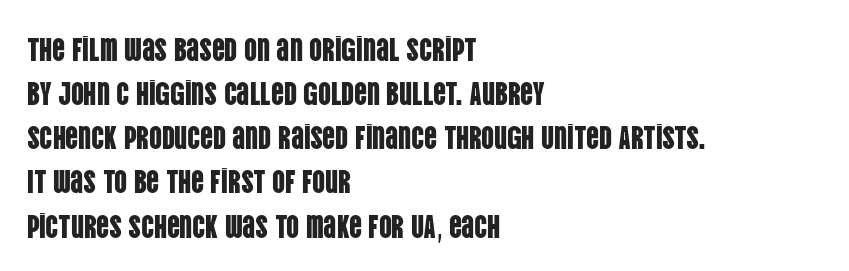
The image shows 32 px condensed sans-serif type, upright; set left-aligned, normal line spacing (1.38x), normal letter spacing, not underlined; low stroke contrast and a large x-height.
